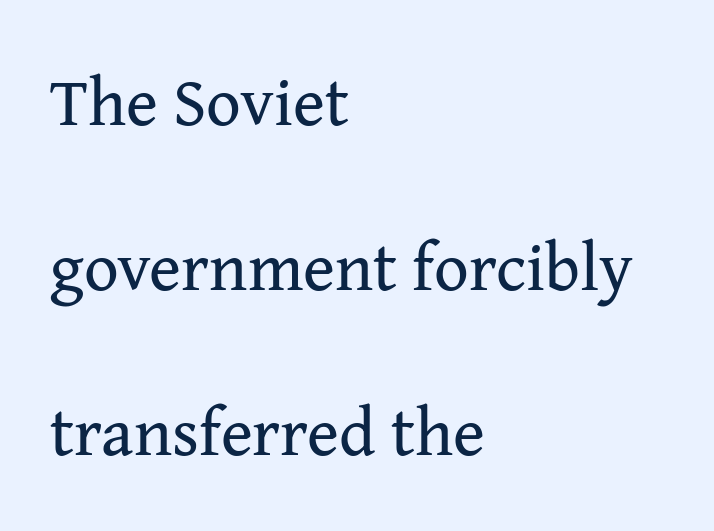
The image shows 68 px regular-weight serif type, upright; set left-aligned, loose line spacing (2.43x), normal letter spacing, not underlined; medium stroke contrast and a medium x-height.
